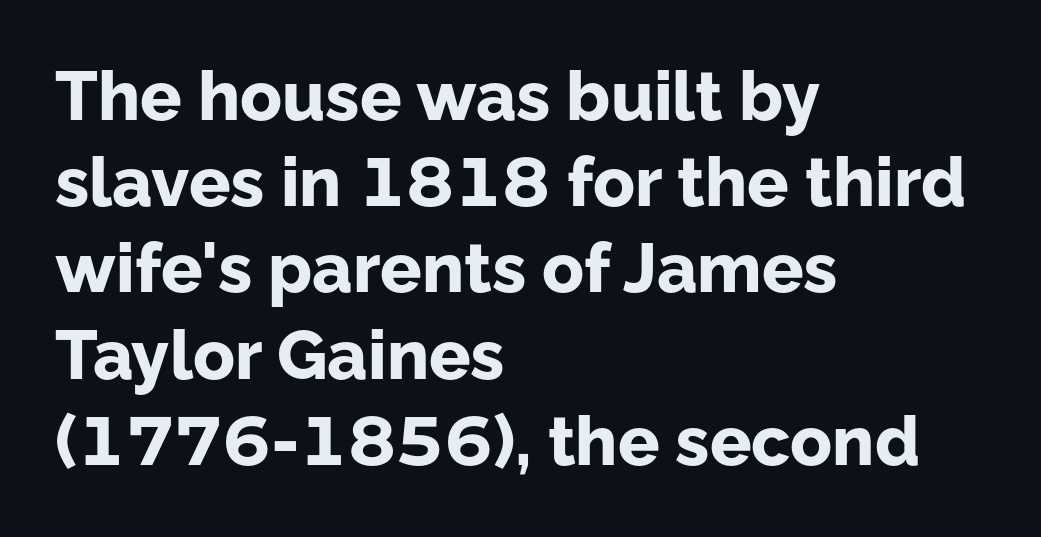
The image shows 69 px bold sans-serif type, upright; set left-aligned, normal line spacing (1.25x), normal letter spacing, not underlined; low stroke contrast and a medium x-height.
